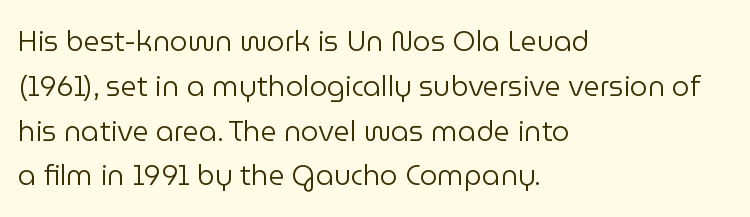
Q: Is the text bold? A: No.
Q: Is the text italic (slanted)? A: No, it is upright.
Q: Is the typeface a serif or a sans-serif typeface? A: Sans-serif.
Q: Is the text underlined? A: No.
Q: How is the paragraph aligned? A: Left-aligned.
Q: Is the spacing between letters normal or unusually wide? A: Normal.
Q: Is the spacing between lines tight, normal or loose? A: Normal.
Q: Width (condensed, normal, or wide)? A: Normal.
Q: Stroke contrast? A: Low.
Q: x-height? A: Medium.
Q: Monospaced? A: No.
